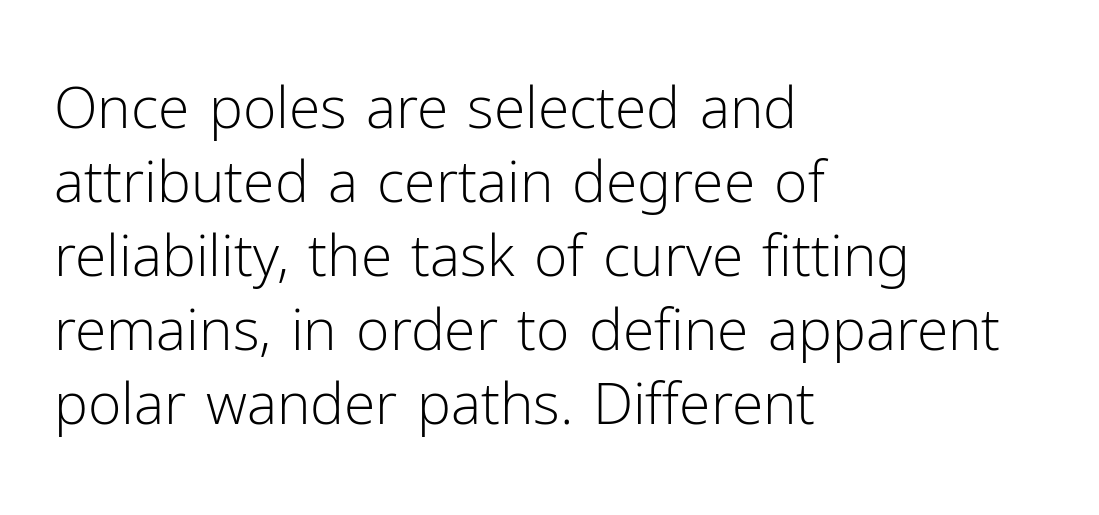
Q: Is the text bold? A: No.
Q: Is the text italic (slanted)? A: No, it is upright.
Q: Is the typeface a serif or a sans-serif typeface? A: Sans-serif.
Q: Is the text underlined? A: No.
Q: How is the paragraph aligned? A: Left-aligned.
Q: Is the spacing between letters normal or unusually wide? A: Normal.
Q: Is the spacing between lines tight, normal or loose? A: Normal.
Q: Width (condensed, normal, or wide)? A: Normal.
Q: Stroke contrast? A: Low.
Q: x-height? A: Medium.
Q: Monospaced? A: No.
